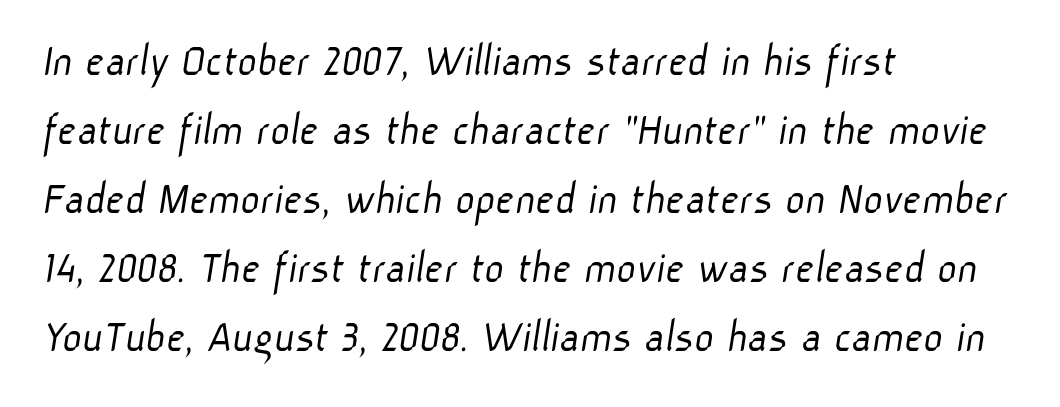
The letters sit at their default tracking, neither squeezed nor spread. Regular leading. The letters advance in unequal steps, a hallmark of proportional type. The zone under the glyphs is completely vacant.
